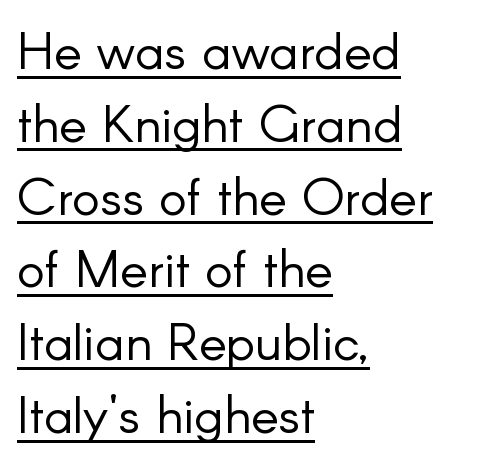
{"serif": "no", "italic": "no", "bold": "no", "weight": "light", "width": "normal", "stroke_contrast": "low", "x_height": "small", "monospaced": "no", "underline": "yes", "align": "left", "line_spacing": "normal", "line_spacing_ratio": 1.4, "letter_spacing": "normal", "letter_spacing_em": 0.0, "glyph_px": 52}
